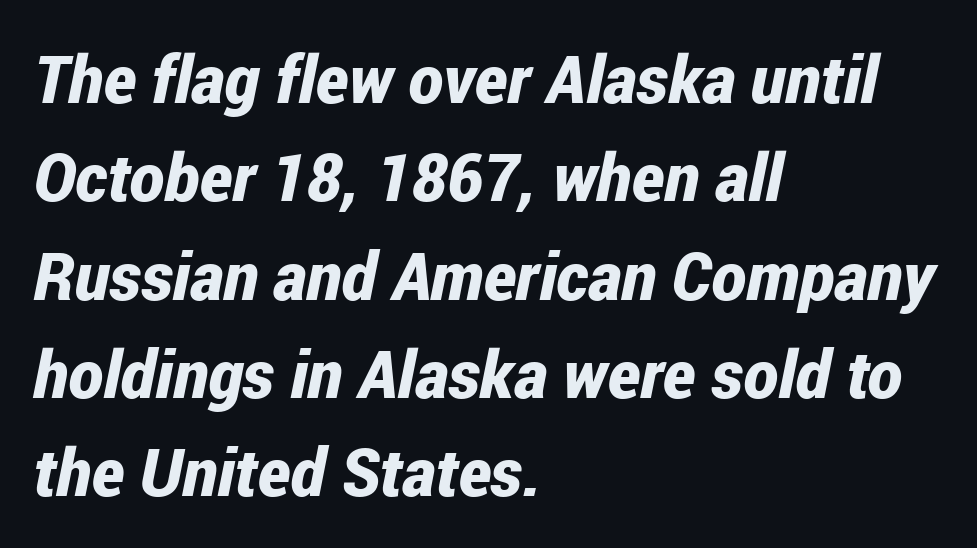
Q: Is the text bold? A: Yes.
Q: Is the text italic (slanted)? A: Yes, it leans right by about 12 degrees.
Q: Is the text underlined? A: No.
Q: How is the paragraph aligned? A: Left-aligned.
Q: Is the spacing between letters normal or unusually wide? A: Normal.
Q: Is the spacing between lines tight, normal or loose? A: Normal.
Q: Width (condensed, normal, or wide)? A: Condensed.
Q: Stroke contrast? A: Low.
Q: x-height? A: Medium.
Q: Monospaced? A: No.
